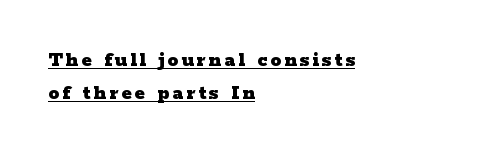
Q: Is the text bold? A: Yes.
Q: Is the text italic (slanted)? A: No, it is upright.
Q: Is the text underlined? A: Yes.
Q: How is the paragraph aligned? A: Left-aligned.
Q: Is the spacing between lines tight, normal or loose? A: Normal.
